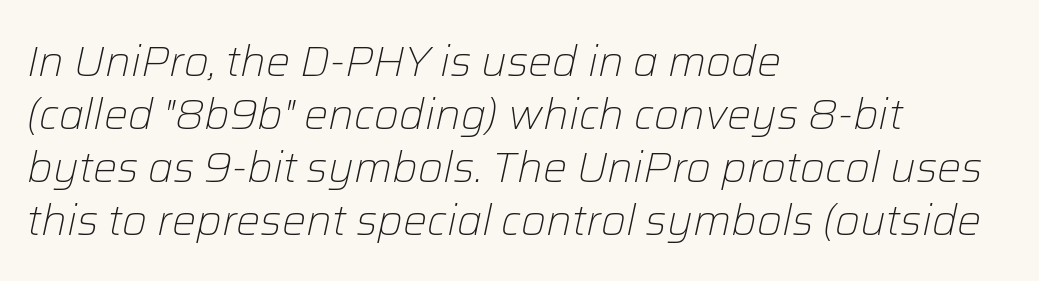
Q: Is the text bold? A: No.
Q: Is the text italic (slanted)? A: Yes, it leans right by about 12 degrees.
Q: Is the text underlined? A: No.
Q: How is the paragraph aligned? A: Left-aligned.
Q: Is the spacing between letters normal or unusually wide? A: Normal.
Q: Width (condensed, normal, or wide)? A: Normal.
Q: Stroke contrast? A: Low.
Q: x-height? A: Medium.
Q: Monospaced? A: No.
